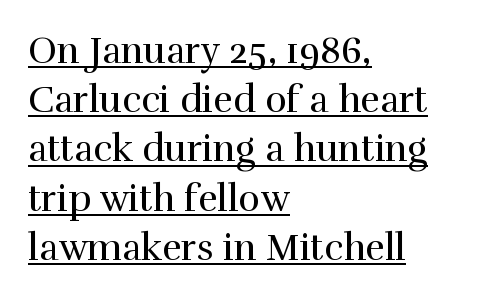
The image shows 37 px regular-weight serif type, upright; set left-aligned, normal line spacing (1.33x), normal letter spacing, underlined; high stroke contrast and a medium x-height.
